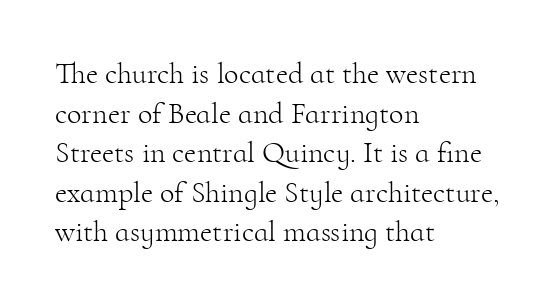
This sample uses plain, unmodified letter spacing. Visually the block forms a straight wall on the left and a jagged coastline on the right. Ordinary non-slanted type is in use. This rendering employs a face with finishing strokes, i.e., a serif. Letters have the restrained weight of plain body copy at most. The passage shown is typed in a proportional face where columns would drift.
